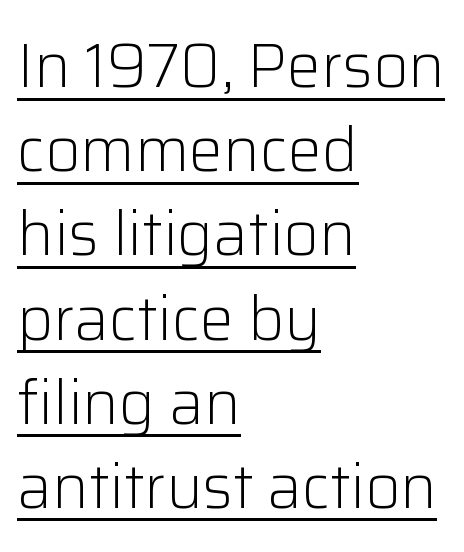
{"serif": "no", "italic": "no", "bold": "no", "weight": "light", "width": "normal", "stroke_contrast": "low", "x_height": "medium", "monospaced": "no", "underline": "yes", "align": "left", "line_spacing": "normal", "line_spacing_ratio": 1.38, "letter_spacing": "normal", "letter_spacing_em": 0.0, "glyph_px": 61}
